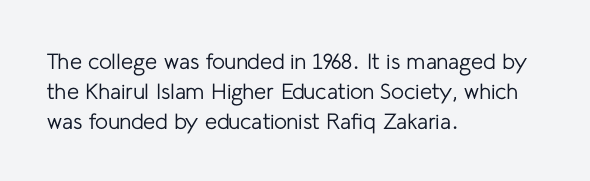
{"italic": "no", "bold": "no", "underline": "no", "align": "left", "line_spacing": "normal", "line_spacing_ratio": 1.36, "letter_spacing": "normal", "letter_spacing_em": 0.0, "glyph_px": 22}
